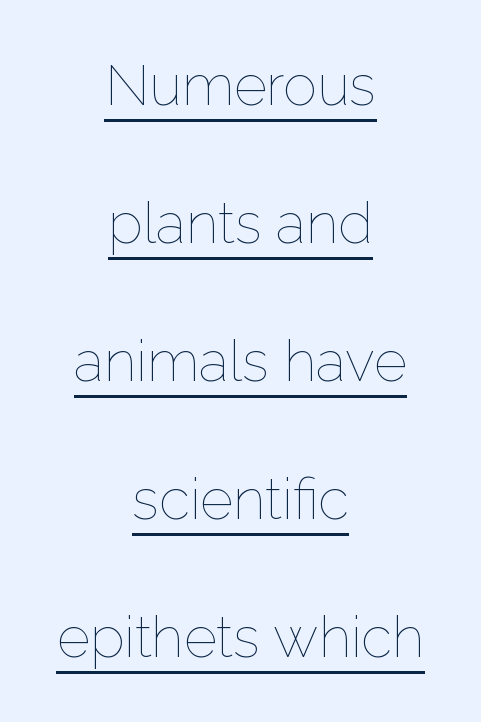
The image shows 57 px thin type, upright; set centered, loose line spacing (2.42x), normal letter spacing, underlined; low stroke contrast and a medium x-height.
